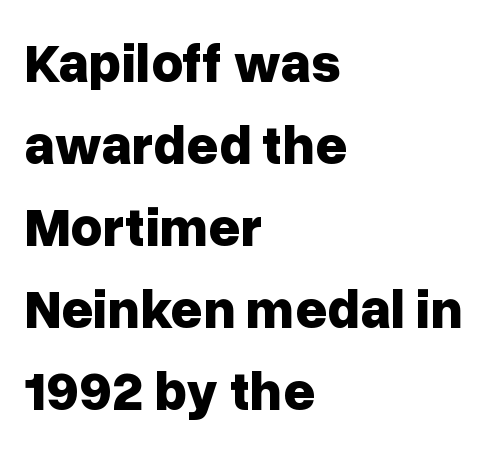
Q: Is the text bold? A: Yes.
Q: Is the text italic (slanted)? A: No, it is upright.
Q: Is the typeface a serif or a sans-serif typeface? A: Sans-serif.
Q: Is the text underlined? A: No.
Q: How is the paragraph aligned? A: Left-aligned.
Q: Is the spacing between letters normal or unusually wide? A: Normal.
Q: Is the spacing between lines tight, normal or loose? A: Normal.
Q: Width (condensed, normal, or wide)? A: Normal.
Q: Stroke contrast? A: Low.
Q: x-height? A: Medium.
Q: Monospaced? A: No.
